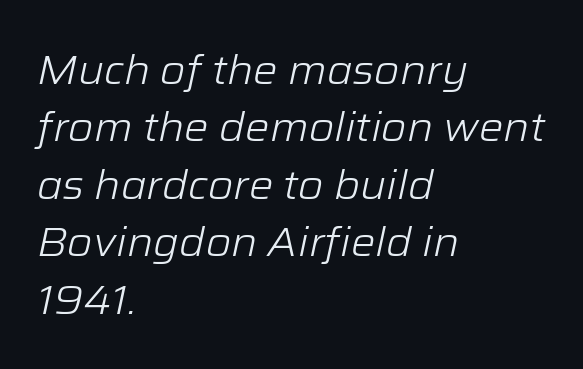
The image shows 41 px light type, italic (leaning right); set left-aligned, normal line spacing (1.4x), normal letter spacing, not underlined; low stroke contrast and a medium x-height.
